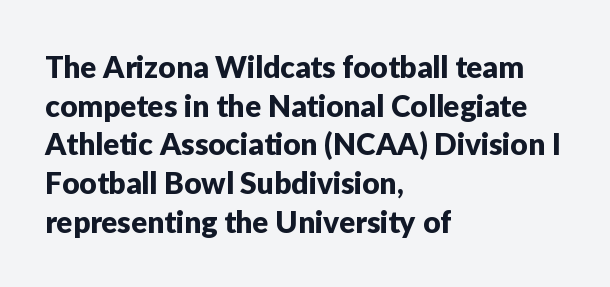
Q: Is the text italic (slanted)? A: No, it is upright.
Q: Is the typeface a serif or a sans-serif typeface? A: Sans-serif.
Q: Is the text underlined? A: No.
Q: How is the paragraph aligned? A: Left-aligned.
Q: Is the spacing between letters normal or unusually wide? A: Normal.
Q: Is the spacing between lines tight, normal or loose? A: Normal.
Q: Width (condensed, normal, or wide)? A: Normal.
Q: Stroke contrast? A: Low.
Q: x-height? A: Medium.
Q: Monospaced? A: No.
